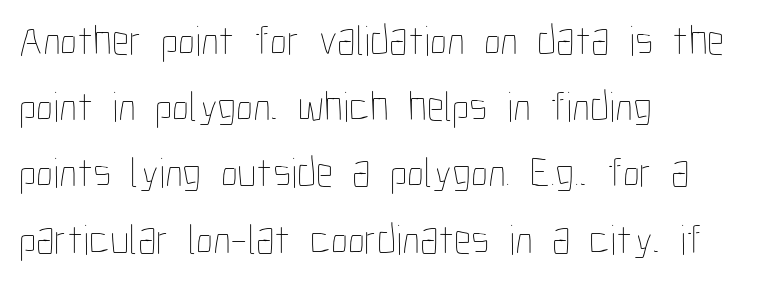
In terms of leading, this rendering sits right in the middle. Every character sits straight up, as roman type does. One-word summary of the alignment: left. Each letter keeps its own natural width here, so spacing adapts to shape.
